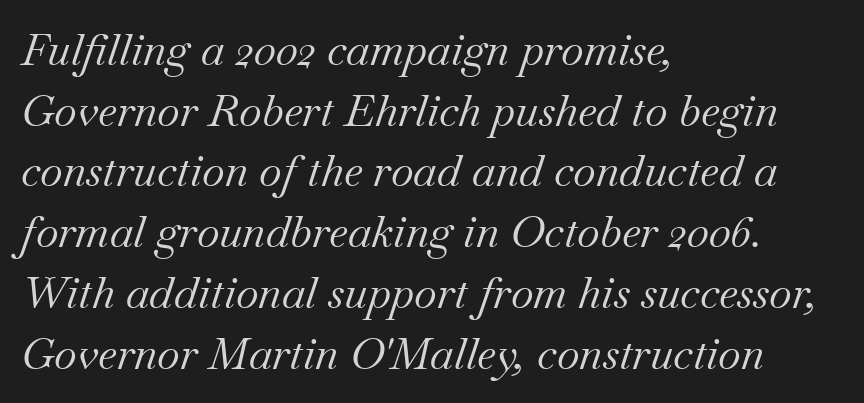
Q: Is the text bold? A: No.
Q: Is the text italic (slanted)? A: Yes, it leans right by about 18 degrees.
Q: Is the typeface a serif or a sans-serif typeface? A: Serif.
Q: Is the text underlined? A: No.
Q: How is the paragraph aligned? A: Left-aligned.
Q: Is the spacing between letters normal or unusually wide? A: Normal.
Q: Is the spacing between lines tight, normal or loose? A: Normal.
Q: Width (condensed, normal, or wide)? A: Normal.
Q: Stroke contrast? A: Medium.
Q: x-height? A: Small.
Q: Monospaced? A: No.
